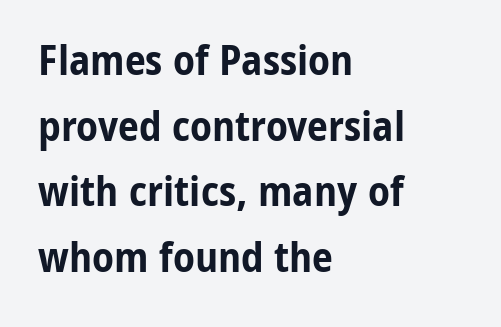
{"serif": "no", "italic": "no", "bold": "yes", "weight": "bold", "width": "condensed", "stroke_contrast": "low", "x_height": "medium", "monospaced": "no", "underline": "no", "align": "left", "line_spacing": "normal", "line_spacing_ratio": 1.56, "letter_spacing": "normal", "letter_spacing_em": 0.0, "glyph_px": 42}
